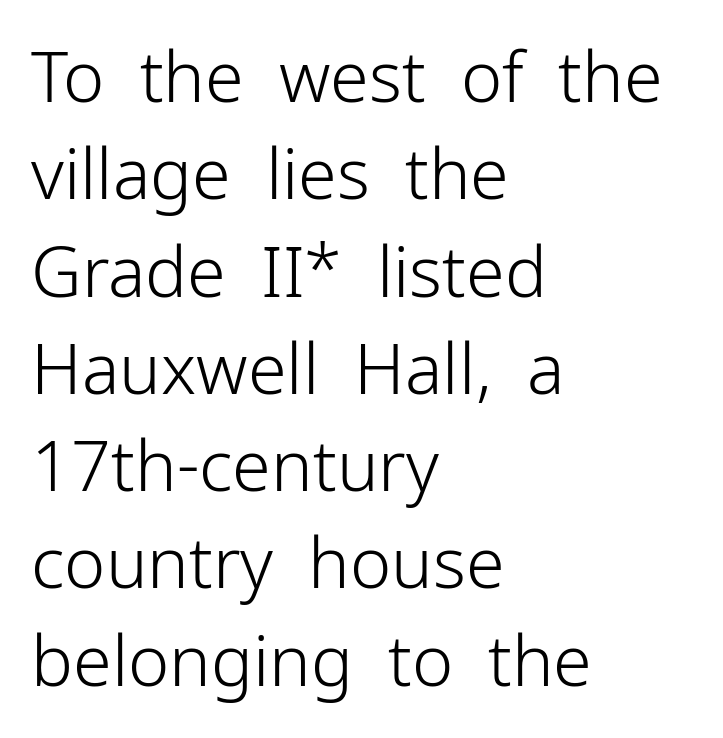
Q: Is the text bold? A: No.
Q: Is the text italic (slanted)? A: No, it is upright.
Q: Is the typeface a serif or a sans-serif typeface? A: Sans-serif.
Q: Is the text underlined? A: No.
Q: How is the paragraph aligned? A: Left-aligned.
Q: Is the spacing between letters normal or unusually wide? A: Normal.
Q: Is the spacing between lines tight, normal or loose? A: Normal.
Q: Width (condensed, normal, or wide)? A: Normal.
Q: Stroke contrast? A: Low.
Q: x-height? A: Medium.
Q: Monospaced? A: No.
